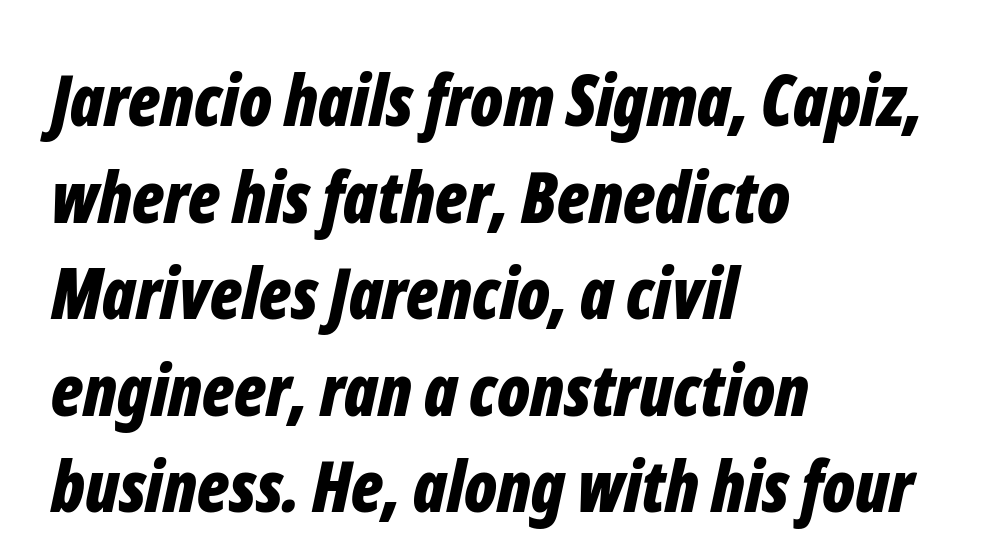
The image shows 70 px bold, condensed type, italic (leaning right); set left-aligned, normal line spacing (1.38x), normal letter spacing, not underlined; low stroke contrast and a medium x-height.
